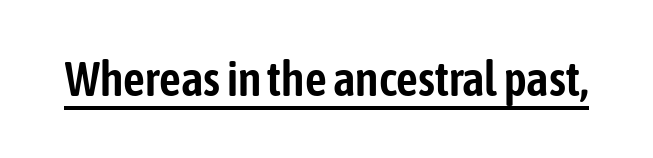
Character widths vary here, with narrow letters taking less room than wide ones. Is there an underline? Yes — a line sits under the letters. Is the letter spacing exaggerated? No — it looks like the ordinary default. The specimen reads as upright at a glance. I'd call this a sans setting — the letters go barefoot.
